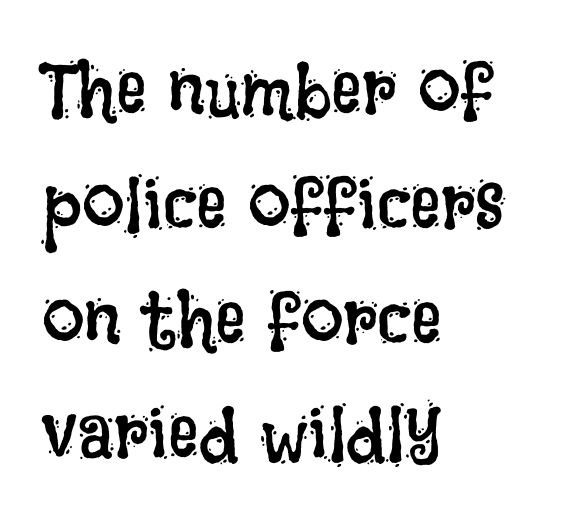
Q: Is the text bold? A: No.
Q: Is the text italic (slanted)? A: No, it is upright.
Q: Is the text underlined? A: No.
Q: How is the paragraph aligned? A: Left-aligned.
Q: Is the spacing between letters normal or unusually wide? A: Normal.
Q: Is the spacing between lines tight, normal or loose? A: Normal.
Q: Width (condensed, normal, or wide)? A: Condensed.
Q: Stroke contrast? A: Low.
Q: x-height? A: Large.
Q: Monospaced? A: No.
